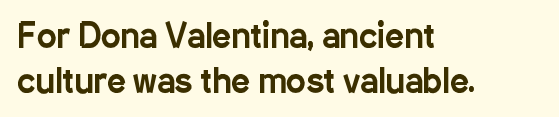
A clean baseline with only descenders dipping below it. The rag falls on the right side of this text block. Letter spacing: default. Think of a printed novel: that variable character pitch is what you see here.
